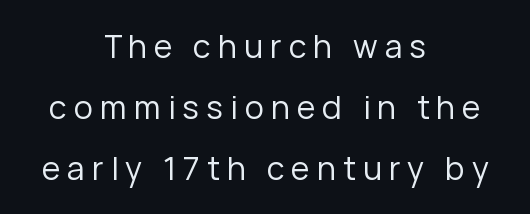
Is this a fixed-width face? No — the glyphs have proportional, varying widths. Every stem runs plumb, perpendicular to the baseline. The paragraph has two soft edges and a firm central axis. There is plenty of visible air inserted between adjacent glyphs. Unbolded letterforms with no extra heft.
